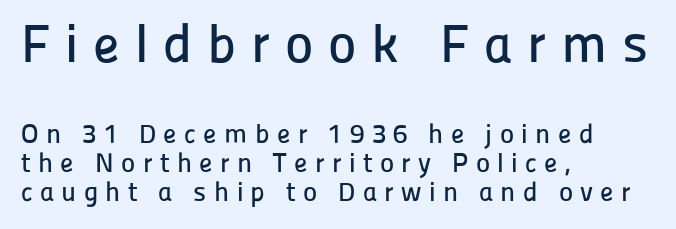
{"serif": "no", "italic": "no", "width": "normal", "stroke_contrast": "low", "x_height": "medium", "monospaced": "no", "underline": "no", "align": "left", "line_spacing": "tight", "line_spacing_ratio": 1.07, "letter_spacing": "wide", "letter_spacing_em": 0.27, "larger_block": "first", "size_ratio": 2.0, "glyph_px": 54}
